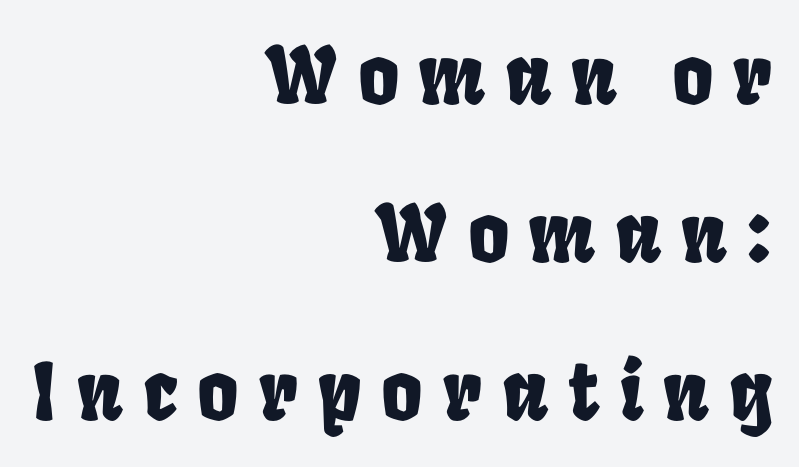
Each letter keeps its own natural width here, so spacing adapts to shape. The rendering anchors every line to the right-hand side. A clean baseline with only descenders dipping below it. A typesetter would call this leading open, well beyond the default.
